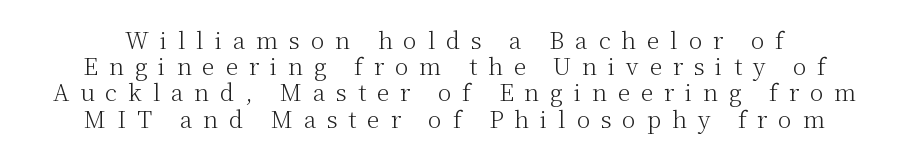
Q: Is the text bold? A: No.
Q: Is the text italic (slanted)? A: No, it is upright.
Q: Is the text underlined? A: No.
Q: Is the spacing between letters normal or unusually wide? A: Unusually wide.
Q: Is the spacing between lines tight, normal or loose? A: Tight.
